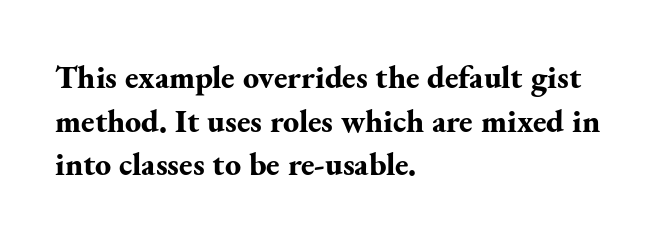
The image shows 32 px bold serif type, upright; set left-aligned, normal line spacing (1.36x), normal letter spacing, not underlined; medium stroke contrast and a small x-height.
